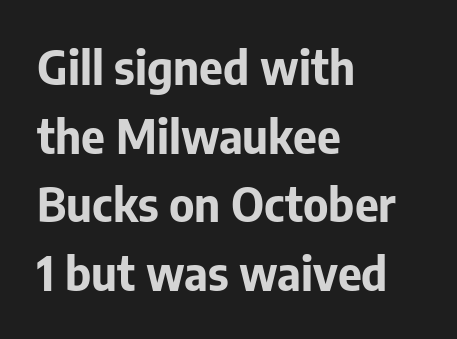
{"serif": "no", "italic": "no", "bold": "yes", "weight": "bold", "width": "normal", "stroke_contrast": "low", "x_height": "medium", "monospaced": "no", "underline": "no", "align": "left", "line_spacing": "normal", "line_spacing_ratio": 1.49, "letter_spacing": "normal", "letter_spacing_em": 0.0, "glyph_px": 46}
